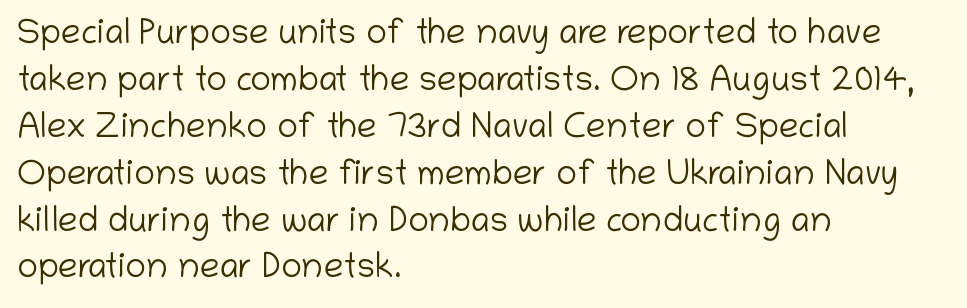
The image shows 35 px light sans-serif type, upright; set left-aligned, normal line spacing (1.34x), normal letter spacing, not underlined; low stroke contrast and a medium x-height.
